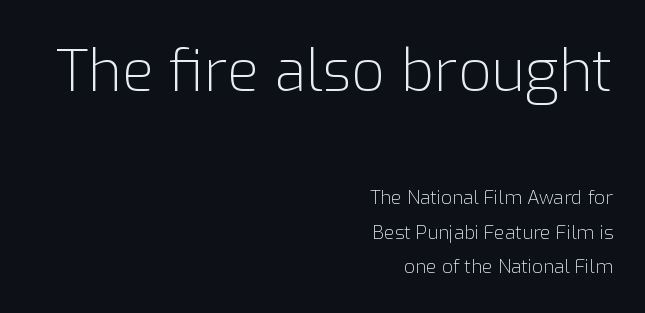
{"serif": "no", "italic": "no", "bold": "no", "weight": "light", "width": "normal", "stroke_contrast": "low", "x_height": "medium", "monospaced": "no", "underline": "no", "align": "right", "line_spacing_ratio": 1.82, "letter_spacing": "normal", "letter_spacing_em": 0.0, "larger_block": "first", "size_ratio": 3.05, "glyph_px": 58}
